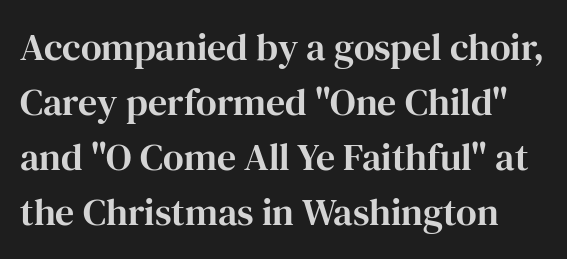
A bare baseline throughout the passage. You could not count columns in this text — the font is proportionally spaced. Typographically, this falls in the serif category. Whoever set this chose a conventional vertical rhythm. Tall strokes in this sample are plumb rather than angled. Observe the ordinary spacing: letters are neighbours, not strangers.
